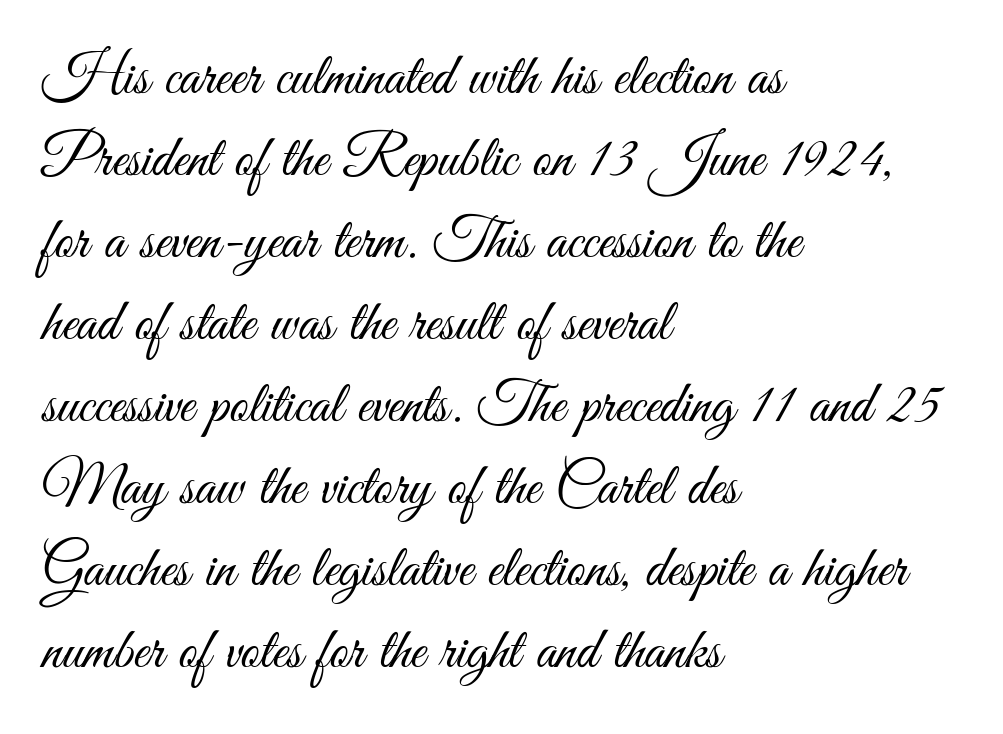
{"serif": "no", "bold": "no", "weight": "light", "width": "condensed", "stroke_contrast": "medium", "x_height": "small", "monospaced": "no", "underline": "no", "align": "left", "line_spacing": "normal", "line_spacing_ratio": 1.39, "letter_spacing": "normal", "letter_spacing_em": 0.0, "glyph_px": 59}
